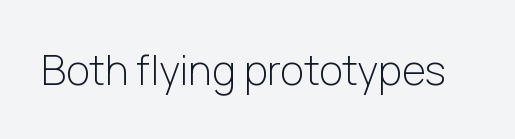
Q: Is the text bold? A: No.
Q: Is the text italic (slanted)? A: No, it is upright.
Q: Is the typeface a serif or a sans-serif typeface? A: Sans-serif.
Q: Is the text underlined? A: No.
Q: Is the spacing between letters normal or unusually wide? A: Normal.
Q: Width (condensed, normal, or wide)? A: Normal.
Q: Stroke contrast? A: Low.
Q: x-height? A: Medium.
Q: Monospaced? A: No.
